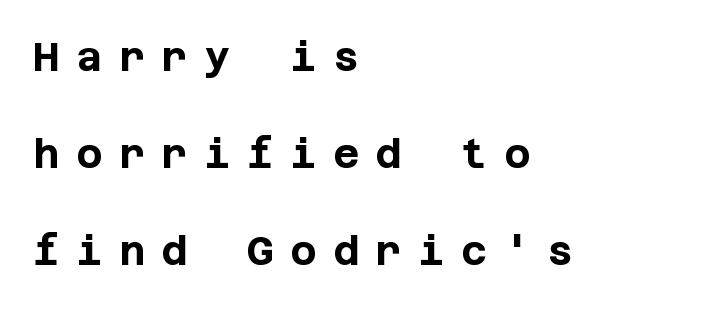
The image shows 40 px bold sans-serif type, upright; set left-aligned, loose line spacing (2.43x), unusually wide letter spacing (+0.42 em), not underlined; low stroke contrast and a large x-height.
